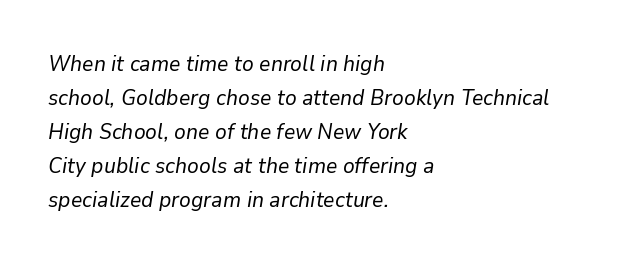
Q: Is the text bold? A: No.
Q: Is the text italic (slanted)? A: Yes, it leans right by about 9 degrees.
Q: Is the text underlined? A: No.
Q: How is the paragraph aligned? A: Left-aligned.
Q: Is the spacing between letters normal or unusually wide? A: Normal.
Q: Is the spacing between lines tight, normal or loose? A: Normal.
